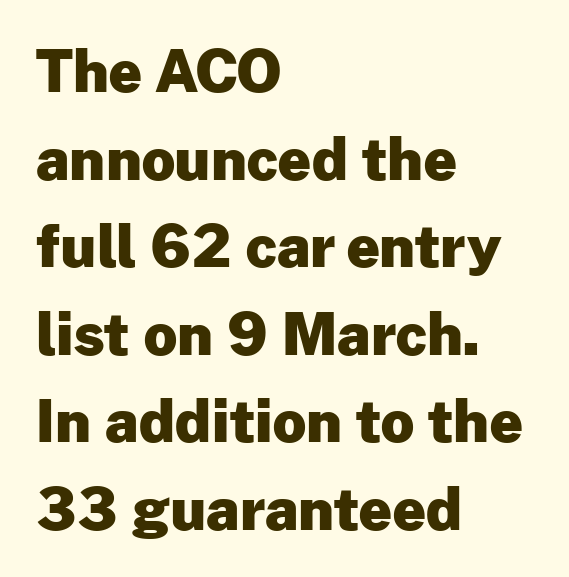
Horizontal bands of white between lines are of average thickness. Is the type bold? Yes — the strokes are clearly thick and heavy. Type style note: lacks serifs. Alignment: flush left. Decoration check: the copy has no underline. The letters advance in unequal steps, a hallmark of proportional type.
